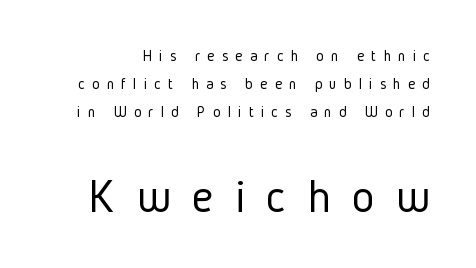
Only glyphs here, with clear space below each row. Compare the two chunks: the lower has the greater cap height. No heavy texture on the line: the type isn't bold. Do the characters align in a grid? No, the font is proportional. Examine the stroke ends and you'll find no serifs.
